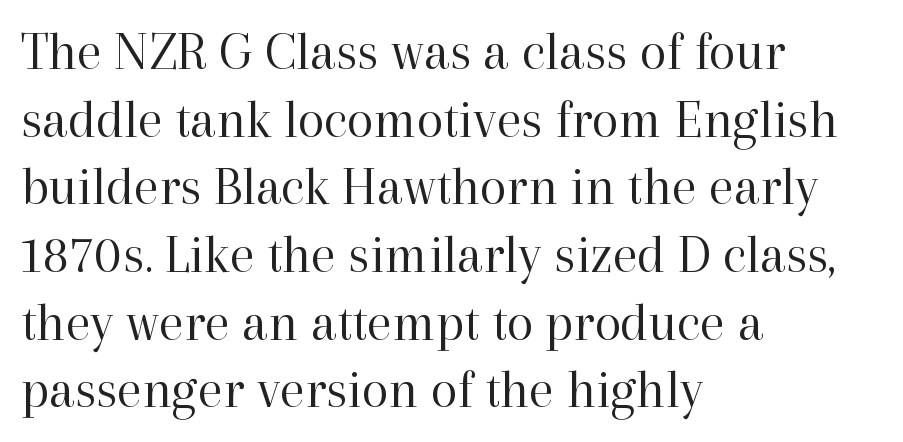
Q: Is the text bold? A: No.
Q: Is the text italic (slanted)? A: No, it is upright.
Q: Is the typeface a serif or a sans-serif typeface? A: Serif.
Q: Is the text underlined? A: No.
Q: How is the paragraph aligned? A: Left-aligned.
Q: Is the spacing between letters normal or unusually wide? A: Normal.
Q: Width (condensed, normal, or wide)? A: Normal.
Q: Stroke contrast? A: High.
Q: x-height? A: Medium.
Q: Monospaced? A: No.
